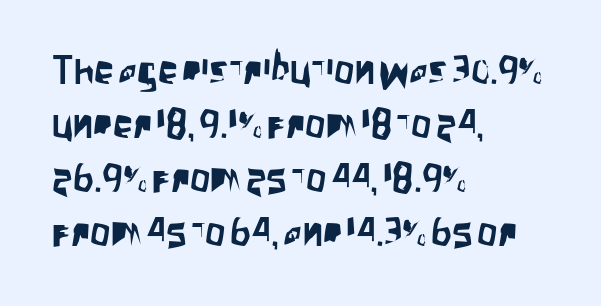
The letters advance in unequal steps, a hallmark of proportional type. Normally led — the rows are evenly, conventionally spaced. The designer went with a sans here, leaving each stem footless. The typography opts for an upright posture over an oblique one. Standard letterfit; no display-style spreading of the glyphs. The space directly below the letters is spotless.
